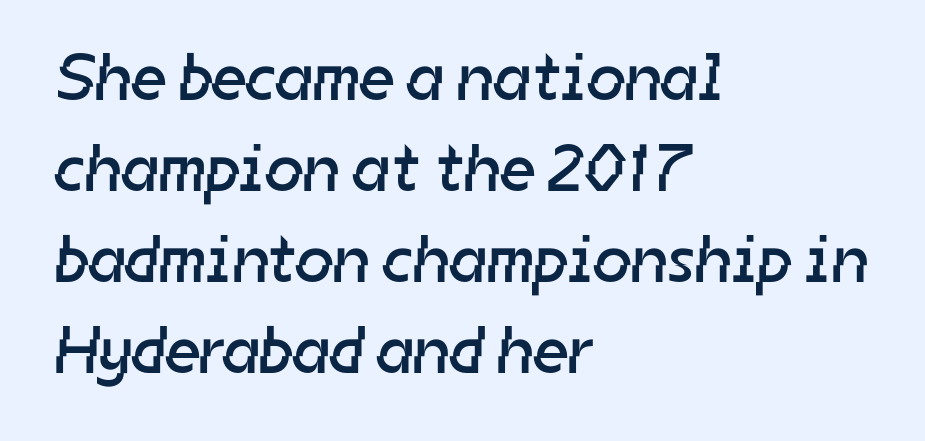
Q: Is the text bold? A: No.
Q: Is the typeface a serif or a sans-serif typeface? A: Sans-serif.
Q: Is the text underlined? A: No.
Q: How is the paragraph aligned? A: Left-aligned.
Q: Is the spacing between letters normal or unusually wide? A: Normal.
Q: Is the spacing between lines tight, normal or loose? A: Normal.
Q: Width (condensed, normal, or wide)? A: Normal.
Q: Stroke contrast? A: Low.
Q: x-height? A: Medium.
Q: Monospaced? A: No.
